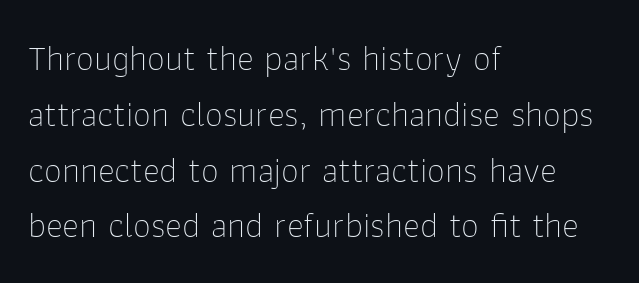
Q: Is the text bold? A: No.
Q: Is the text italic (slanted)? A: No, it is upright.
Q: Is the typeface a serif or a sans-serif typeface? A: Sans-serif.
Q: Is the text underlined? A: No.
Q: How is the paragraph aligned? A: Left-aligned.
Q: Is the spacing between letters normal or unusually wide? A: Normal.
Q: Is the spacing between lines tight, normal or loose? A: Normal.
Q: Width (condensed, normal, or wide)? A: Normal.
Q: Stroke contrast? A: Low.
Q: x-height? A: Medium.
Q: Monospaced? A: No.
